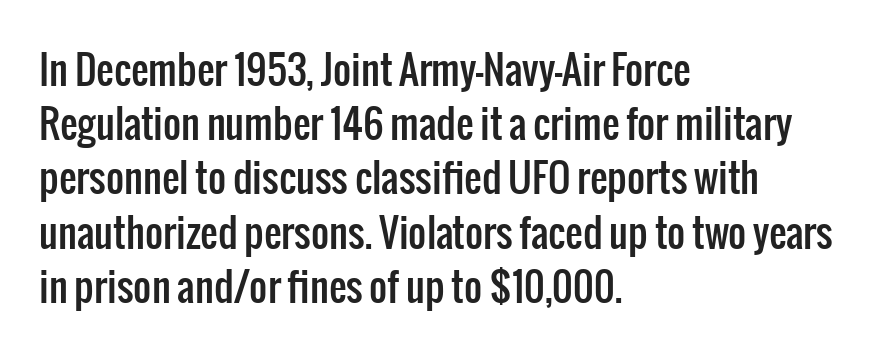
You could not count columns in this text — the font is proportionally spaced. This rendering uses left alignment, leaving the right contour irregular. The lettering holds an erect, upright posture throughout. Note: no serifs on the glyphs.
